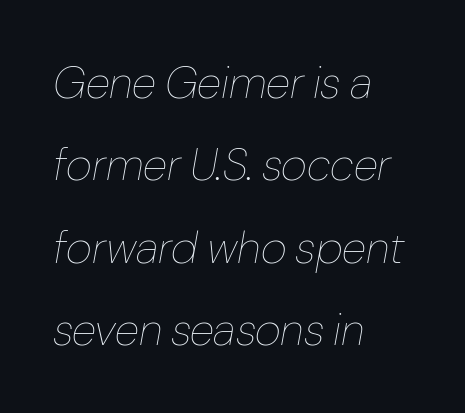
Q: Is the text bold? A: No.
Q: Is the text italic (slanted)? A: Yes, it leans right by about 10 degrees.
Q: Is the text underlined? A: No.
Q: How is the paragraph aligned? A: Left-aligned.
Q: Is the spacing between letters normal or unusually wide? A: Normal.
Q: Width (condensed, normal, or wide)? A: Normal.
Q: Stroke contrast? A: Low.
Q: x-height? A: Medium.
Q: Monospaced? A: No.
